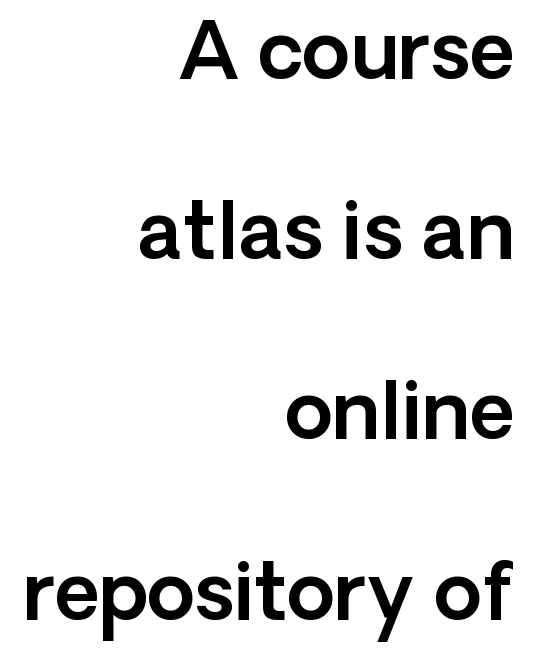
The image shows 78 px sans-serif type, upright; set right-aligned, loose line spacing (2.31x), normal letter spacing, not underlined; a medium x-height.
